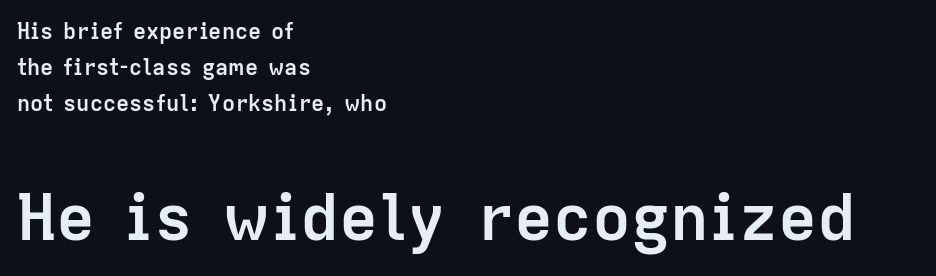
If you drew a ruler down the left edge, every line would touch it. Observe the absence of serifs on each vertical stroke in this sample. Vertical strokes here are truly vertical. I'd describe the lettering as bold — thick and assertive. The rows are spaced the way most documents space them.
